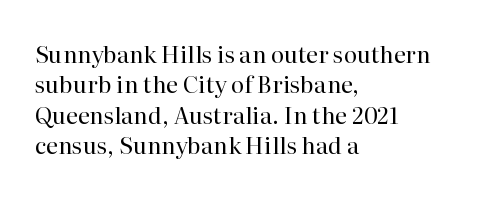
The space directly below the letters is spotless. Caption: standard tracking, unaltered. Vertically, the passage feels balanced, rows spaced as you'd expect. Does the lettering tilt? It doesn't — this is upright.
